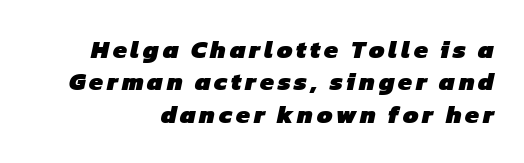
Q: Is the text bold? A: Yes.
Q: Is the text underlined? A: No.
Q: How is the paragraph aligned? A: Right-aligned.
Q: Is the spacing between lines tight, normal or loose? A: Normal.
